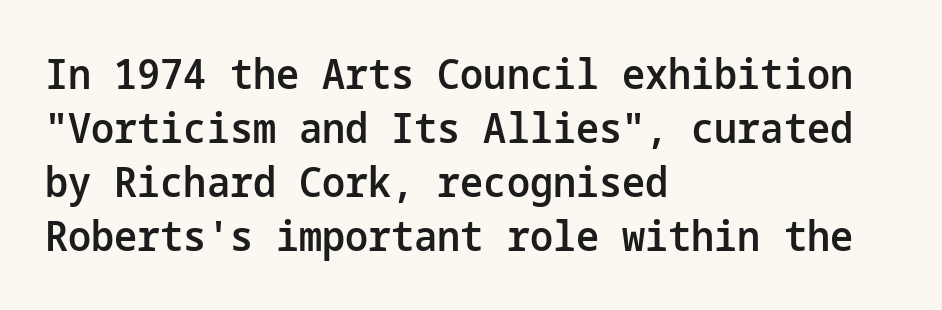
{"serif": "no", "italic": "no", "bold": "semi", "weight": "semibold", "width": "normal", "stroke_contrast": "low", "x_height": "medium", "underline": "no", "align": "left", "line_spacing": "normal", "line_spacing_ratio": 1.32, "letter_spacing": "normal", "letter_spacing_em": 0.0, "glyph_px": 41}
